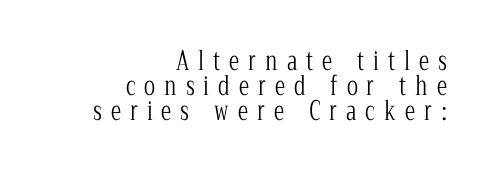
The image shows 26 px text type, upright; set right-aligned, tight line spacing (0.96x), unusually wide letter spacing (+0.35 em), not underlined.
